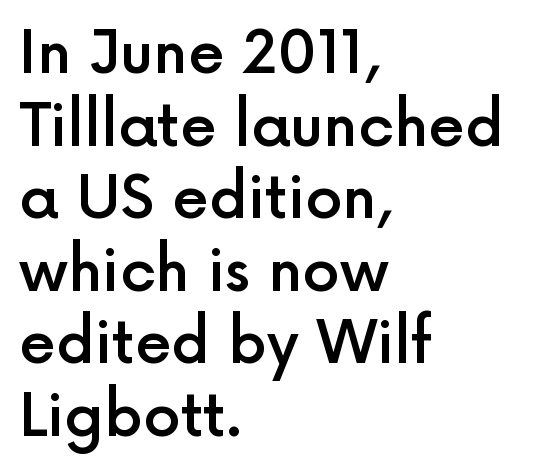
The image shows 59 px semibold sans-serif type, upright; set left-aligned, line spacing 1.23x, normal letter spacing, not underlined; a medium x-height.
